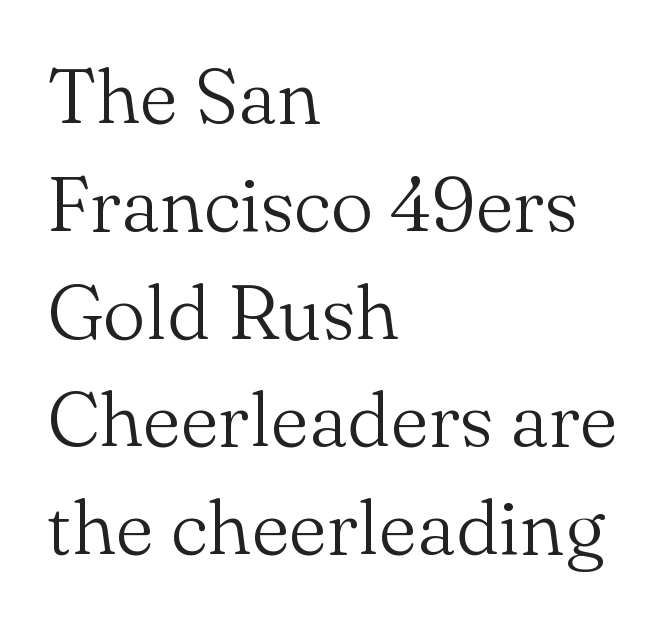
Q: Is the text bold? A: No.
Q: Is the text italic (slanted)? A: No, it is upright.
Q: Is the typeface a serif or a sans-serif typeface? A: Serif.
Q: Is the text underlined? A: No.
Q: How is the paragraph aligned? A: Left-aligned.
Q: Is the spacing between letters normal or unusually wide? A: Normal.
Q: Is the spacing between lines tight, normal or loose? A: Normal.
Q: Width (condensed, normal, or wide)? A: Normal.
Q: Stroke contrast? A: Medium.
Q: x-height? A: Small.
Q: Monospaced? A: No.
